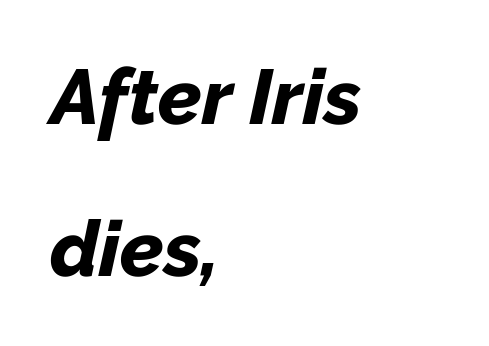
The gaps between neighbouring characters are ordinary and unremarkable. Think of a printed novel: that variable character pitch is what you see here. Notice the wide empty band between every row — that's loose leading. The specimen omits any rule beneath the text block's lines.
